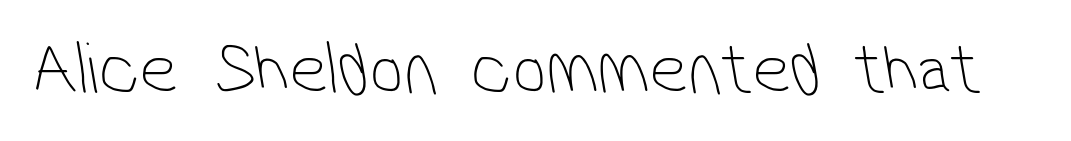
The words here are not underlined. A typesetter would call this proportional, since set widths differ per character. The letters carry no serifs — their stems end cleanly without finishing strokes. Tracking value appears to be zero — textbook default spacing. The passage shown is not bold in any degree.
